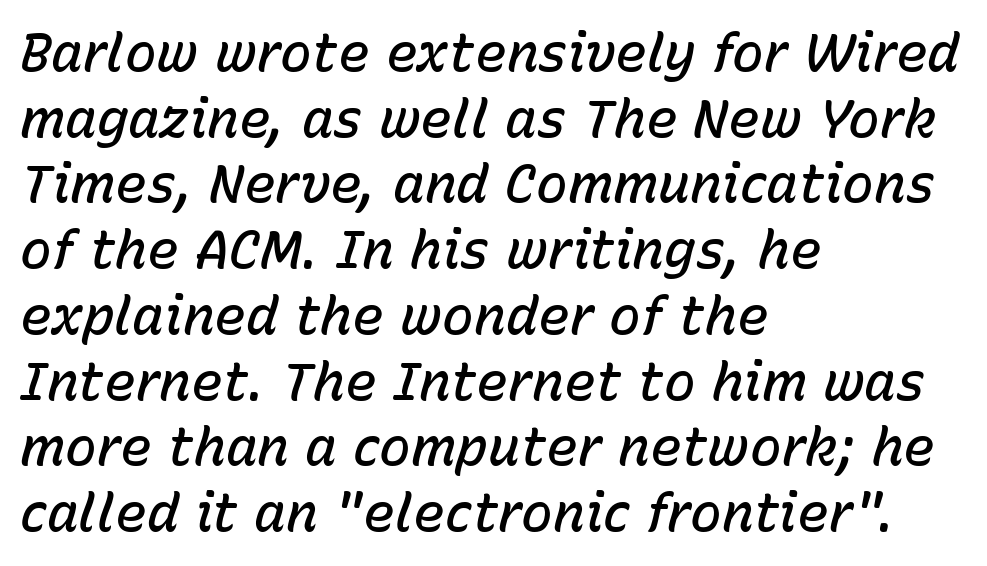
Q: Is the text bold? A: Semi-bold.
Q: Is the text italic (slanted)? A: Yes, it leans right by about 15 degrees.
Q: Is the text underlined? A: No.
Q: How is the paragraph aligned? A: Left-aligned.
Q: Is the spacing between letters normal or unusually wide? A: Normal.
Q: Width (condensed, normal, or wide)? A: Normal.
Q: Stroke contrast? A: Low.
Q: x-height? A: Medium.
Q: Monospaced? A: No.
